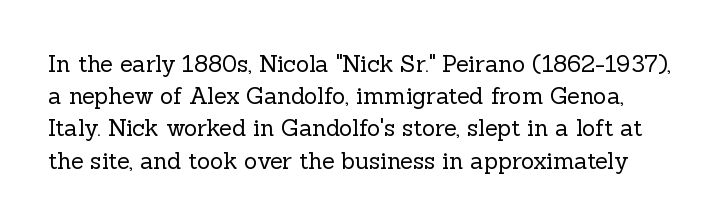
Q: Is the text bold? A: No.
Q: Is the text italic (slanted)? A: No, it is upright.
Q: Is the text underlined? A: No.
Q: Is the spacing between letters normal or unusually wide? A: Normal.
Q: Is the spacing between lines tight, normal or loose? A: Normal.
